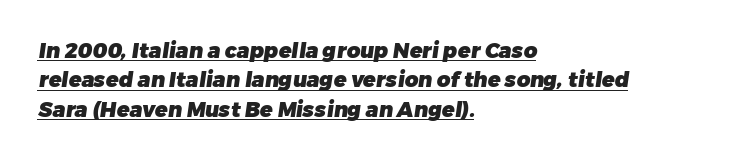
Here the glyphs are tracked normally, forming tight word shapes. The sample has been set heavy, in full bold. Glance below the letters and you will spot a drawn line. Every row of glyphs begins at an identical x-position on the left. Rows of type keep a routine distance in the vertical direction.
